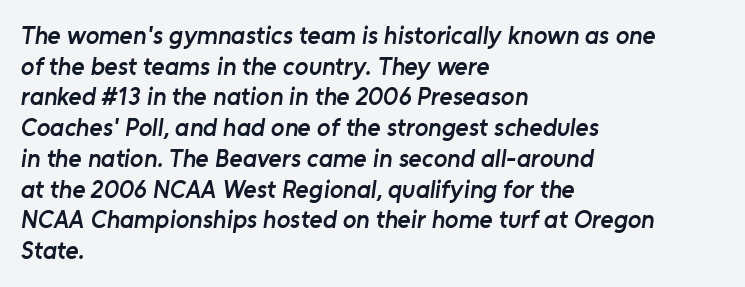
{"bold": "semi", "underline": "no", "align": "left", "line_spacing_ratio": 1.23, "letter_spacing": "normal", "letter_spacing_em": 0.0, "glyph_px": 25}
